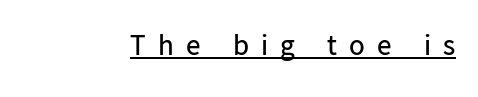
{"serif": "no", "italic": "no", "bold": "no", "weight": "regular", "width": "normal", "stroke_contrast": "low", "x_height": "medium", "monospaced": "no", "underline": "yes", "letter_spacing": "wide", "letter_spacing_em": 0.42, "glyph_px": 29}
